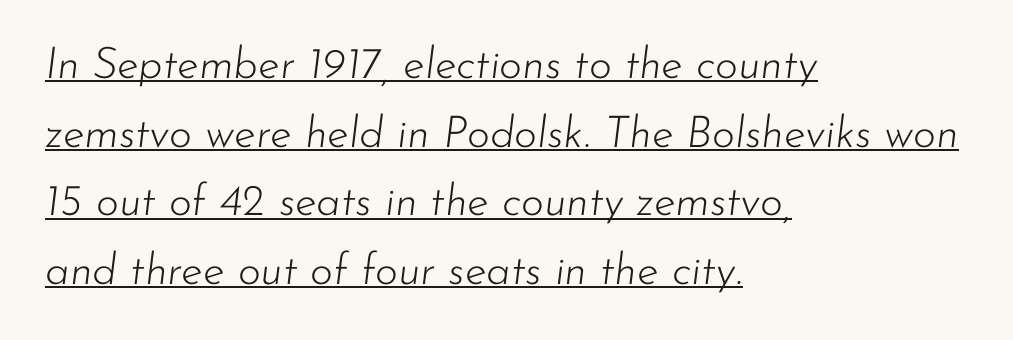
These lines were composed using italics. Each line of the rendering has a horizontal stroke beneath the glyphs. Each stroke keeps to a modest, everyday thickness or less. The space between consecutive lines is moderate. Spacing between characters is what you'd get straight out of the box.
